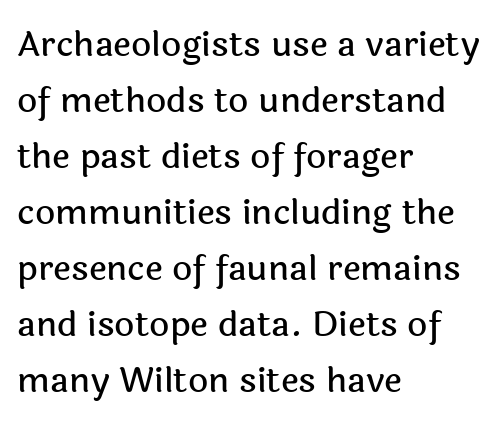
Q: Is the text italic (slanted)? A: No, it is upright.
Q: Is the typeface a serif or a sans-serif typeface? A: Sans-serif.
Q: Is the text underlined? A: No.
Q: How is the paragraph aligned? A: Left-aligned.
Q: Is the spacing between letters normal or unusually wide? A: Normal.
Q: Is the spacing between lines tight, normal or loose? A: Normal.
Q: Width (condensed, normal, or wide)? A: Normal.
Q: x-height? A: Medium.
Q: Monospaced? A: No.
